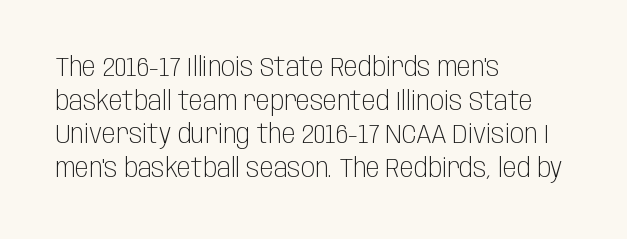
Interline gaps are of average width in this sample. In terms of posture, this sample is upright. Teacher's note: observe the even left margin — that is flush-left alignment. The cut favours lightness, reaching ordinary text weight at its darkest.
